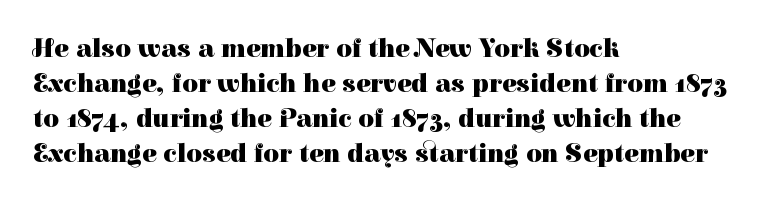
Q: Is the text bold? A: Yes.
Q: Is the text italic (slanted)? A: No, it is upright.
Q: Is the text underlined? A: No.
Q: How is the paragraph aligned? A: Left-aligned.
Q: Is the spacing between letters normal or unusually wide? A: Normal.
Q: Is the spacing between lines tight, normal or loose? A: Normal.
